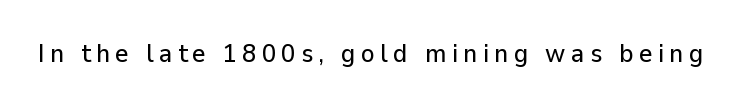
{"italic": "no", "underline": "no", "letter_spacing": "wide", "letter_spacing_em": 0.2, "glyph_px": 26}
